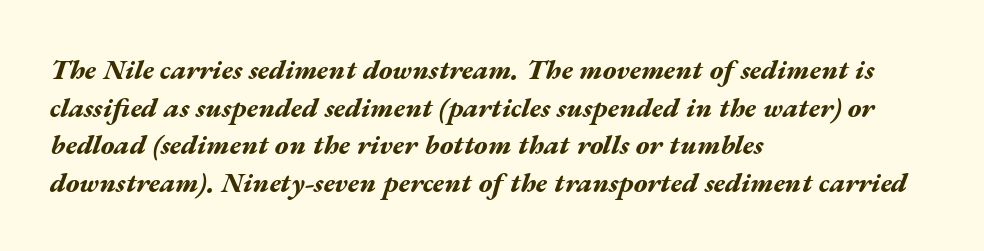
How would I describe the line gaps? Plain and ordinary. Each row of text sits above clean, open space. The text block is weighted toward the left margin, trailing off unevenly rightward. Proportional: the letters do not fall into vertical columns. Tall strokes in this sample are angled rather than plumb. What weight is shown? A full bold with thick strokes.
